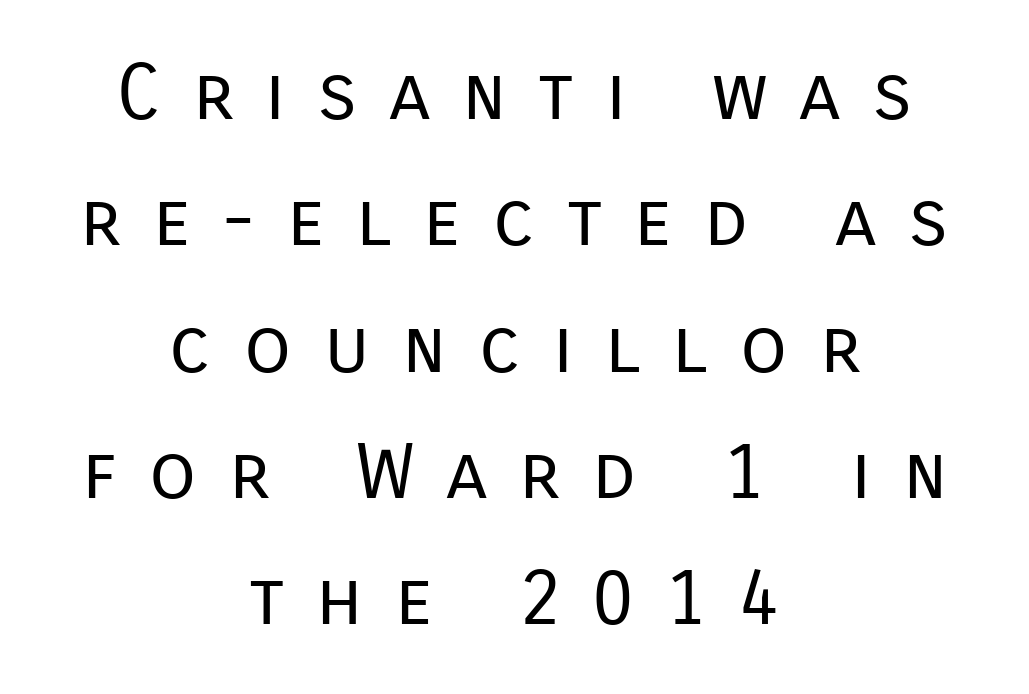
The image shows 77 px regular-weight sans-serif type, upright; set centered, normal line spacing (1.64x), unusually wide letter spacing (+0.41 em), not underlined; low stroke contrast and a medium x-height.
